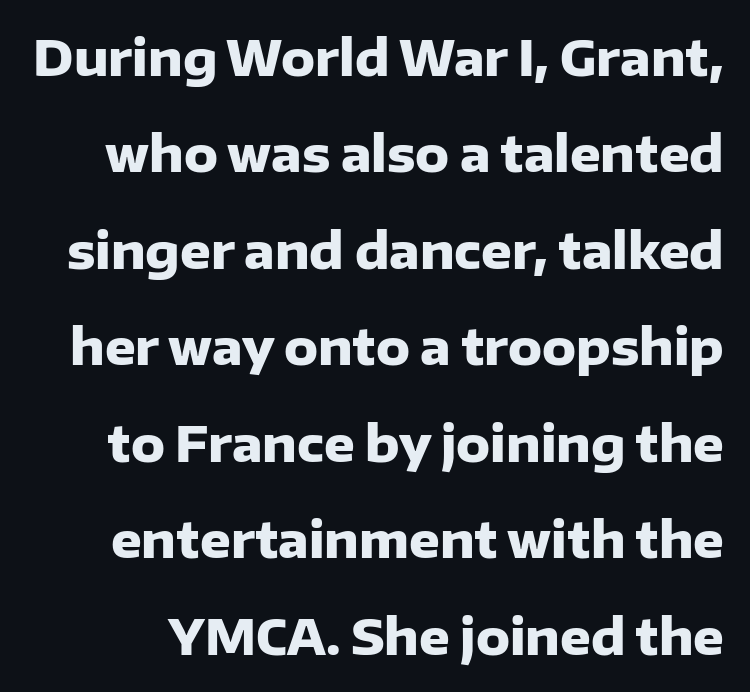
The image shows 48 px heavy sans-serif type, upright; set loose line spacing (2.01x), normal letter spacing, not underlined; low stroke contrast and a medium x-height.
